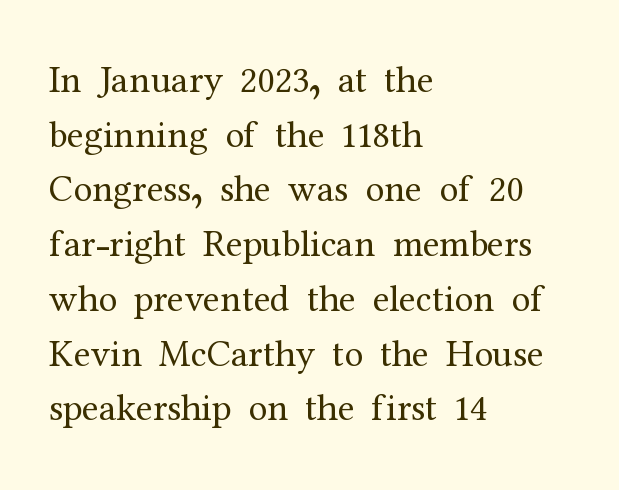
Examine the stroke ends and you'll spot serifs. Note the varied advance widths — an 'i' is clearly narrower than an 'm'. Vertical stems look standard width or narrower in stroke. Typeset ragged right — the left edge is the straight one.
